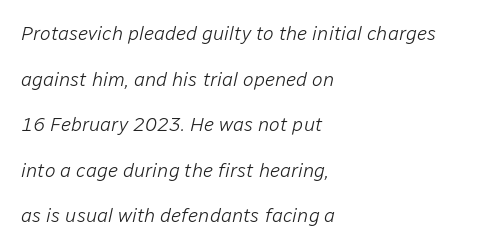
Q: Is the text bold? A: No.
Q: Is the text italic (slanted)? A: Yes, it leans right by about 12 degrees.
Q: Is the text underlined? A: No.
Q: How is the paragraph aligned? A: Left-aligned.
Q: Is the spacing between letters normal or unusually wide? A: Normal.
Q: Is the spacing between lines tight, normal or loose? A: Loose.
